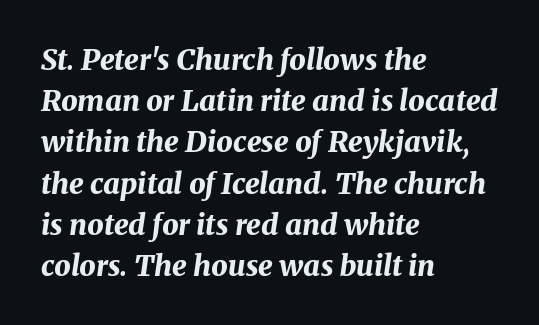
Q: Is the text bold? A: Yes.
Q: Is the text italic (slanted)? A: Yes, it leans right by about 8 degrees.
Q: Is the text underlined? A: No.
Q: How is the paragraph aligned? A: Left-aligned.
Q: Is the spacing between letters normal or unusually wide? A: Normal.
Q: Is the spacing between lines tight, normal or loose? A: Normal.
Q: Width (condensed, normal, or wide)? A: Normal.
Q: Stroke contrast? A: Medium.
Q: x-height? A: Medium.
Q: Monospaced? A: No.
